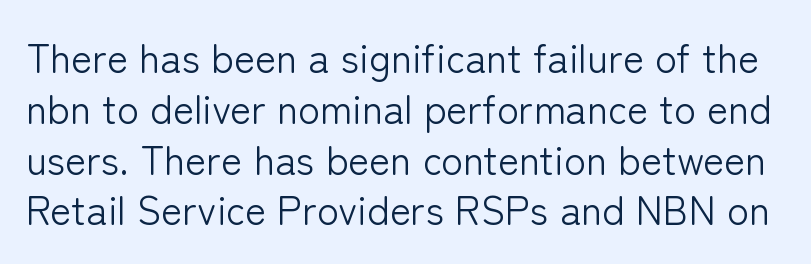
{"serif": "no", "italic": "no", "bold": "no", "weight": "light", "width": "normal", "stroke_contrast": "low", "x_height": "medium", "monospaced": "no", "underline": "no", "line_spacing": "normal", "line_spacing_ratio": 1.27, "letter_spacing": "normal", "letter_spacing_em": 0.0, "glyph_px": 40}
